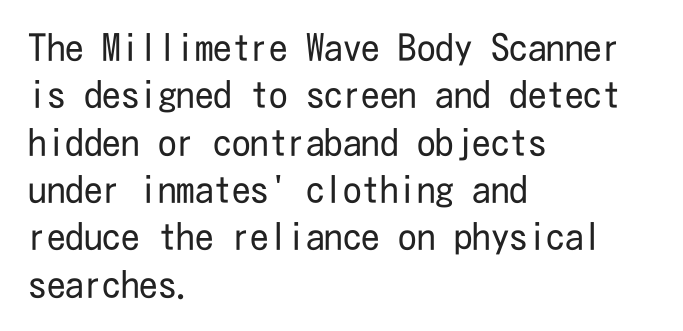
Q: Is the text bold? A: No.
Q: Is the text italic (slanted)? A: No, it is upright.
Q: Is the typeface a serif or a sans-serif typeface? A: Sans-serif.
Q: Is the text underlined? A: No.
Q: How is the paragraph aligned? A: Left-aligned.
Q: Is the spacing between letters normal or unusually wide? A: Normal.
Q: Is the spacing between lines tight, normal or loose? A: Normal.
Q: Width (condensed, normal, or wide)? A: Condensed.
Q: Stroke contrast? A: Low.
Q: x-height? A: Medium.
